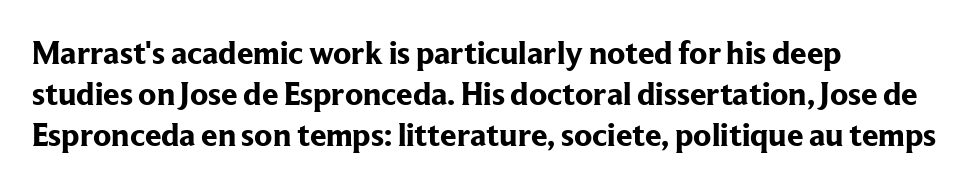
The image shows 33 px bold serif type, upright; set left-aligned, normal line spacing (1.25x), normal letter spacing, not underlined; low stroke contrast and a medium x-height.
